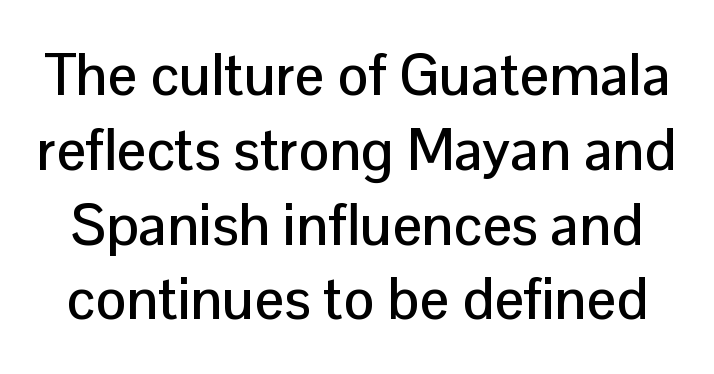
Here the designer chose a conventional face with non-uniform glyph widths. No word sits above an underline. The vertical gap from one line to the next is medium. Between one letter and the next there's only the usual sliver of space. Grotesque or geometric, the face here clearly has no serifs.
